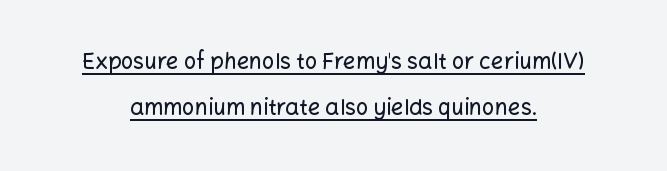
The image shows 22 px text type, upright; set centered, loose line spacing (2.08x), normal letter spacing, underlined.
